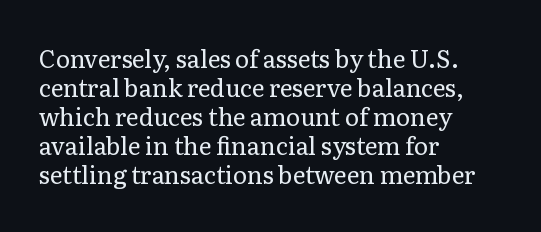
The image shows 24 px text type, upright; set left-aligned, line spacing 1.21x, normal letter spacing, not underlined.
